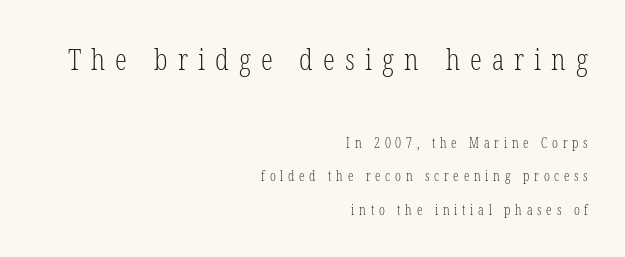
Q: Is the text bold? A: No.
Q: Is the text italic (slanted)? A: No, it is upright.
Q: Is the typeface a serif or a sans-serif typeface? A: Serif.
Q: Is the text underlined? A: No.
Q: How is the paragraph aligned? A: Right-aligned.
Q: Is the spacing between letters normal or unusually wide? A: Unusually wide.
Q: Is the spacing between lines tight, normal or loose? A: Loose.
Q: Which block of text is set in a larger size, the first (top) or the second (bottom)? A: The first (top) one.
Q: Width (condensed, normal, or wide)? A: Condensed.
Q: Stroke contrast? A: Low.
Q: x-height? A: Medium.
Q: Monospaced? A: No.
